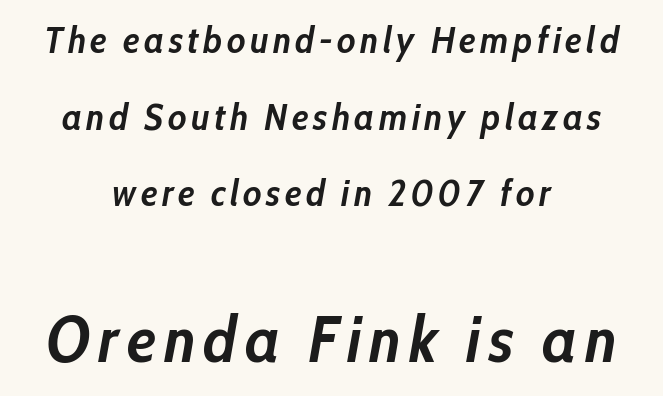
The image shows 65 px semibold, condensed type, italic (leaning right); set centered, loose line spacing (2.07x), not underlined; the second (bottom) block is 1.76x larger; low stroke contrast and a medium x-height.
